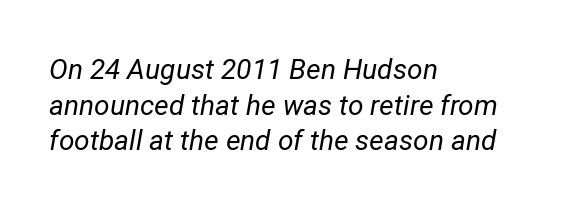
How are the letters spaced? Ordinarily, with no added tracking. Slant detected: the letters are inclined. Layout note: lines flush left. Normally led — the rows are evenly, conventionally spaced.
